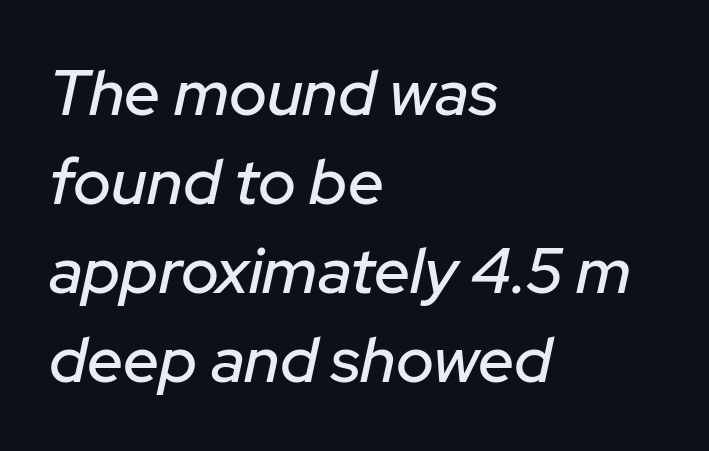
The image shows 64 px text type, italic (leaning right); set left-aligned, normal line spacing (1.39x), normal letter spacing, not underlined; low stroke contrast and a medium x-height.
